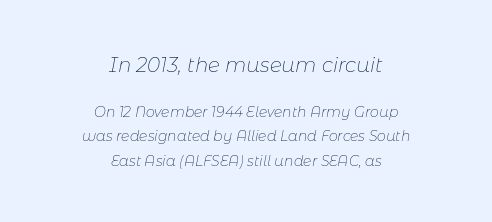
The image shows 20 px text type, italic (leaning right); set centered, line spacing 1.75x, normal letter spacing, not underlined; the first (top) block is 1.43x larger.
